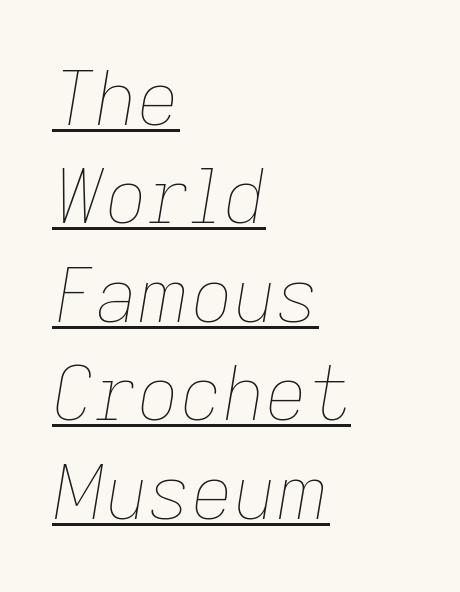
Q: Is the text bold? A: No.
Q: Is the text italic (slanted)? A: Yes, it leans right by about 9 degrees.
Q: Is the text underlined? A: Yes.
Q: How is the paragraph aligned? A: Left-aligned.
Q: Is the spacing between letters normal or unusually wide? A: Normal.
Q: Is the spacing between lines tight, normal or loose? A: Normal.
Q: Width (condensed, normal, or wide)? A: Normal.
Q: Stroke contrast? A: Low.
Q: x-height? A: Medium.
Q: Monospaced? A: No.
